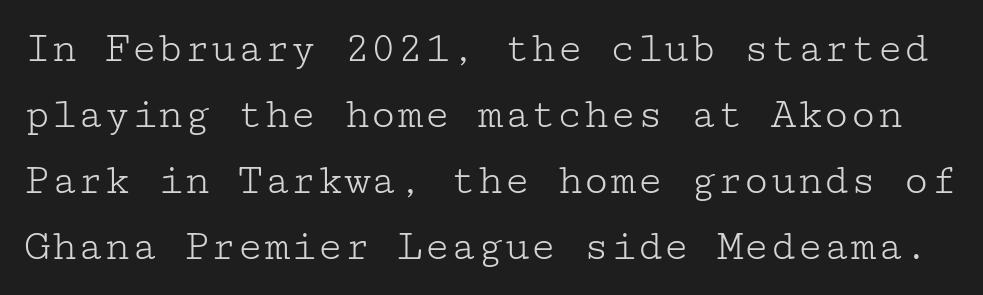
Q: Is the text bold? A: No.
Q: Is the text italic (slanted)? A: No, it is upright.
Q: Is the typeface a serif or a sans-serif typeface? A: Serif.
Q: Is the text underlined? A: No.
Q: Is the spacing between letters normal or unusually wide? A: Normal.
Q: Is the spacing between lines tight, normal or loose? A: Normal.
Q: Width (condensed, normal, or wide)? A: Wide.
Q: Stroke contrast? A: Low.
Q: x-height? A: Medium.
